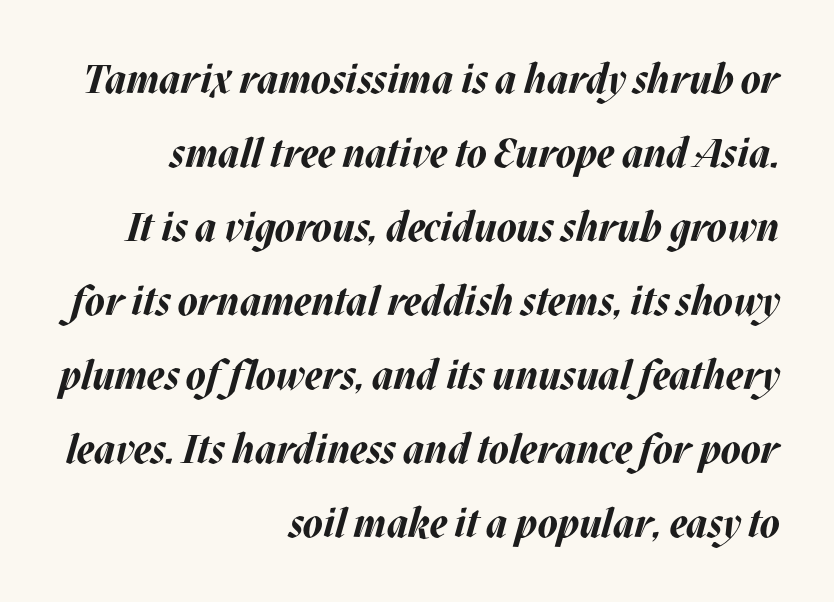
{"italic": "yes", "lean": "right", "slant_degrees": 17, "bold": "yes", "weight": "bold", "width": "normal", "stroke_contrast": "medium", "x_height": "large", "monospaced": "no", "underline": "no", "align": "right", "line_spacing_ratio": 1.85, "letter_spacing": "normal", "letter_spacing_em": 0.0, "glyph_px": 40}
